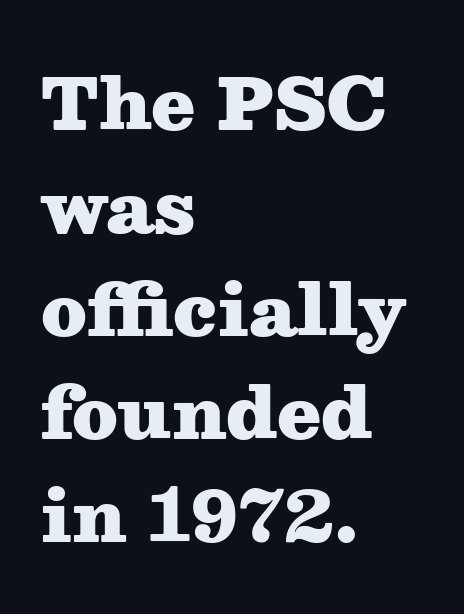
Upright lettering throughout. Letters rest on an invisible, unmarked baseline. Spacing verdict: proportional, widths tailored to each character. Alignment: flush left. The type family on display is of the serif kind.
